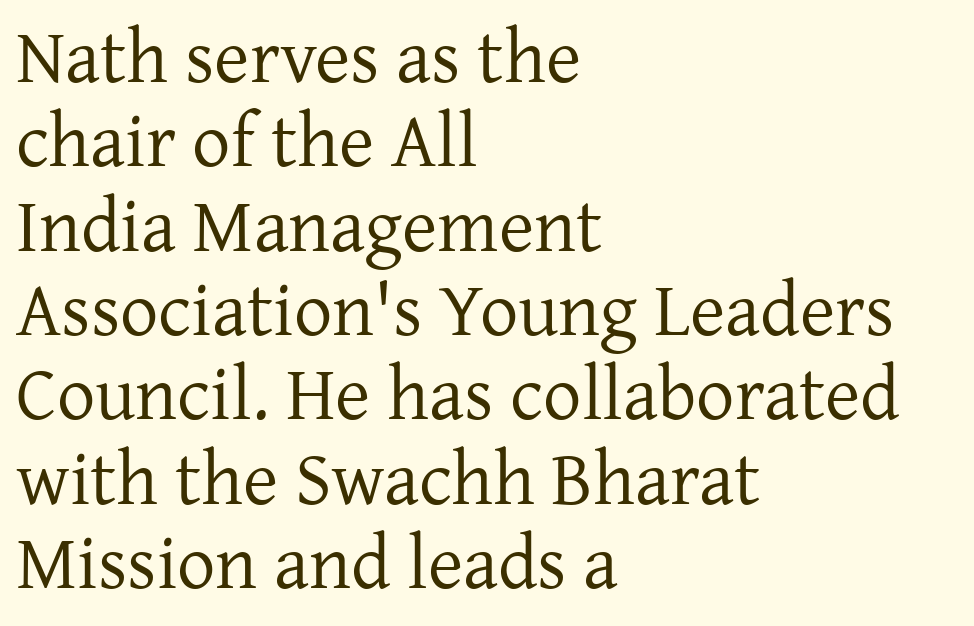
{"serif": "yes", "italic": "no", "bold": "no", "weight": "regular", "width": "normal", "stroke_contrast": "low", "x_height": "medium", "monospaced": "no", "underline": "no", "align": "left", "line_spacing": "tight", "line_spacing_ratio": 1.11, "letter_spacing": "normal", "letter_spacing_em": 0.0, "glyph_px": 76}
